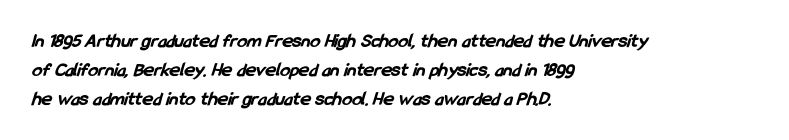
{"bold": "yes", "underline": "no", "align": "left", "line_spacing": "normal", "line_spacing_ratio": 1.45, "letter_spacing": "normal", "letter_spacing_em": 0.0, "glyph_px": 20}
